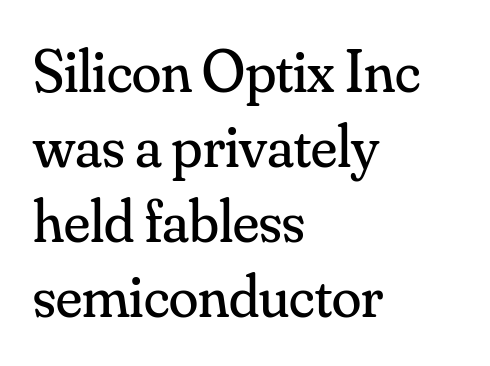
Q: Is the text bold? A: No.
Q: Is the text italic (slanted)? A: No, it is upright.
Q: Is the typeface a serif or a sans-serif typeface? A: Serif.
Q: Is the text underlined? A: No.
Q: How is the paragraph aligned? A: Left-aligned.
Q: Is the spacing between letters normal or unusually wide? A: Normal.
Q: Is the spacing between lines tight, normal or loose? A: Normal.
Q: Width (condensed, normal, or wide)? A: Normal.
Q: Stroke contrast? A: Medium.
Q: x-height? A: Small.
Q: Monospaced? A: No.
